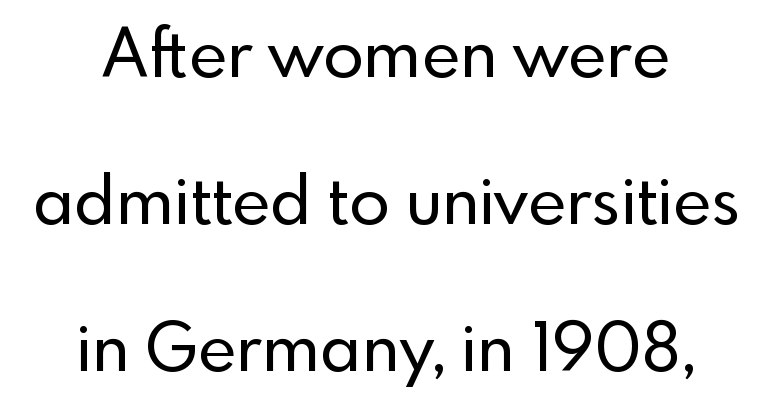
Vertically, the passage feels expansive, rows floating well apart. Glance below the letters and you will spot only blank space. These lines are centered, leaving both edges ragged. Tall strokes in this sample are plumb rather than angled. How are the letters spaced? Ordinarily, with no added tracking.
